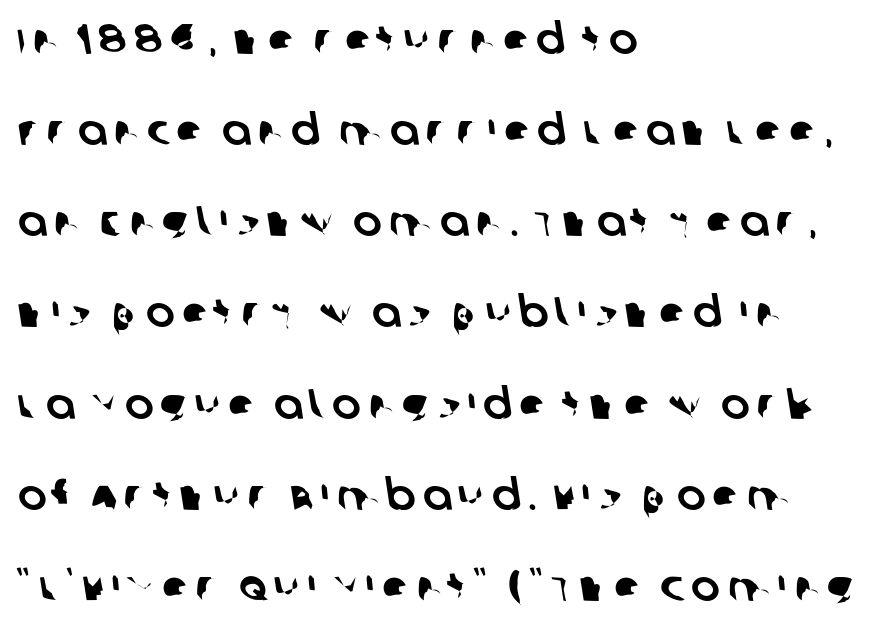
{"serif": "no", "width": "normal", "stroke_contrast": "low", "x_height": "large", "monospaced": "no", "underline": "no", "align": "left", "line_spacing": "loose", "line_spacing_ratio": 2.12, "glyph_px": 43}
